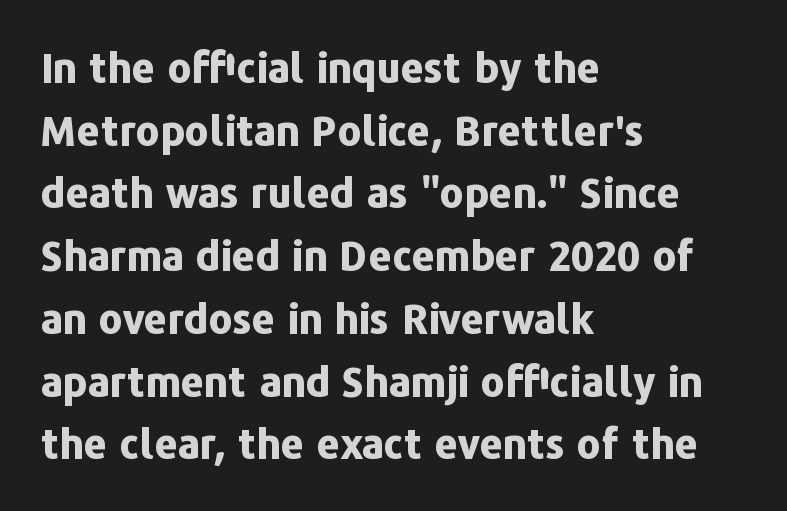
The image shows 41 px bold sans-serif type, upright; set left-aligned, normal line spacing (1.53x), normal letter spacing, not underlined; low stroke contrast and a medium x-height.
